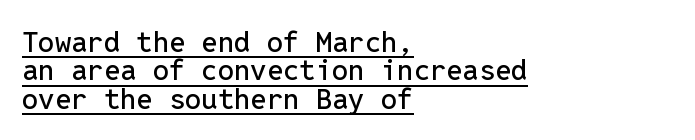
Q: Is the text italic (slanted)? A: No, it is upright.
Q: Is the typeface a serif or a sans-serif typeface? A: Sans-serif.
Q: Is the text underlined? A: Yes.
Q: How is the paragraph aligned? A: Left-aligned.
Q: Is the spacing between letters normal or unusually wide? A: Normal.
Q: Is the spacing between lines tight, normal or loose? A: Tight.
Q: Width (condensed, normal, or wide)? A: Normal.
Q: Stroke contrast? A: Low.
Q: x-height? A: Medium.
Q: Monospaced? A: Yes.
